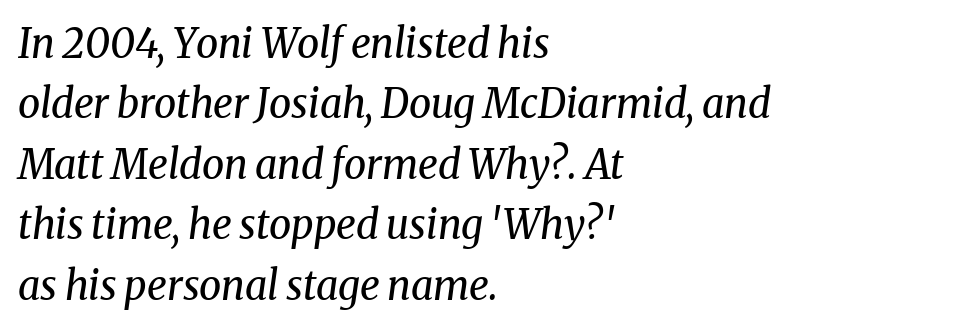
The image shows 40 px regular-weight serif type, italic (leaning right); set left-aligned, normal line spacing (1.51x), normal letter spacing, not underlined; medium stroke contrast and a medium x-height.
